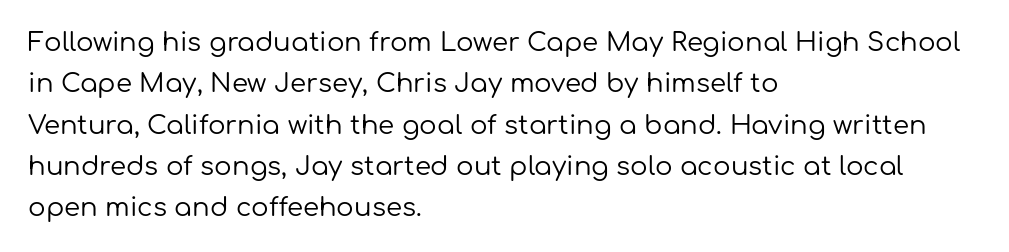
{"italic": "no", "bold": "no", "underline": "no", "align": "left", "line_spacing": "normal", "line_spacing_ratio": 1.59, "letter_spacing": "normal", "letter_spacing_em": 0.0, "glyph_px": 26}
